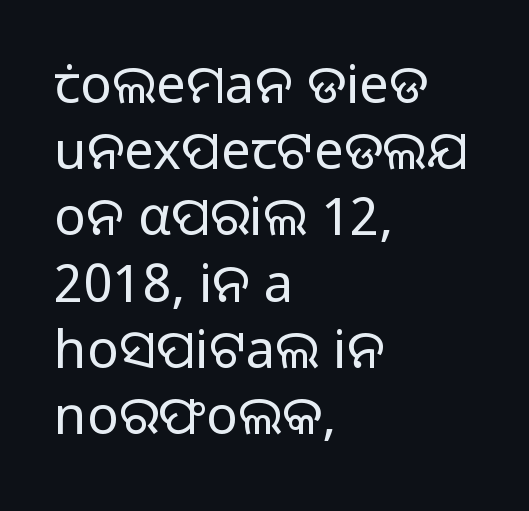
The face used here is a sans, in the tradition of grotesques and geometrics. Here the designer chose a conventional face with non-uniform glyph widths. The rows are spaced the way most documents space them. Lines of text with bare space underneath. Line beginnings align vertically; line endings do not.
